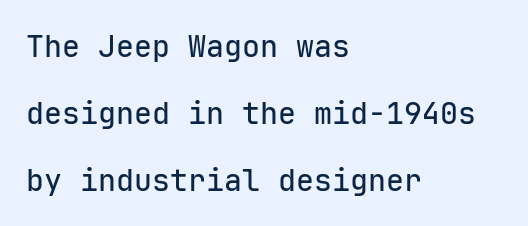
Q: Is the text italic (slanted)? A: No, it is upright.
Q: Is the typeface a serif or a sans-serif typeface? A: Sans-serif.
Q: Is the text underlined? A: No.
Q: How is the paragraph aligned? A: Left-aligned.
Q: Is the spacing between letters normal or unusually wide? A: Normal.
Q: Is the spacing between lines tight, normal or loose? A: Loose.
Q: Width (condensed, normal, or wide)? A: Normal.
Q: Stroke contrast? A: Low.
Q: x-height? A: Medium.
Q: Monospaced? A: Yes.
